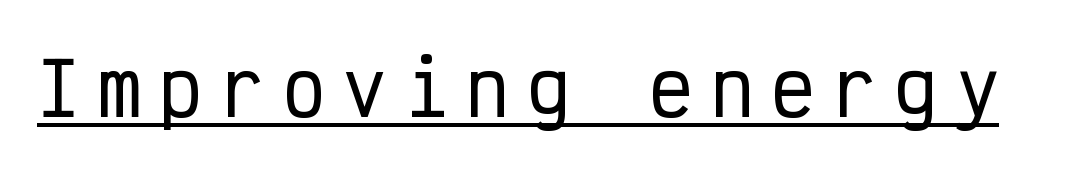
The image shows 72 px condensed sans-serif type, upright, monospaced; set unusually wide letter spacing (+0.25 em), underlined; low stroke contrast and a medium x-height.
